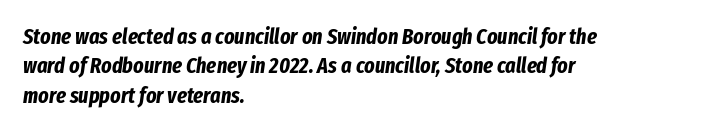
These lines stack with their left ends in a neat column. The axis of the letterforms is tilted away from vertical. This rendering features lettering with no underline. Tracking here is standard; glyphs follow each other at the usual distance.
